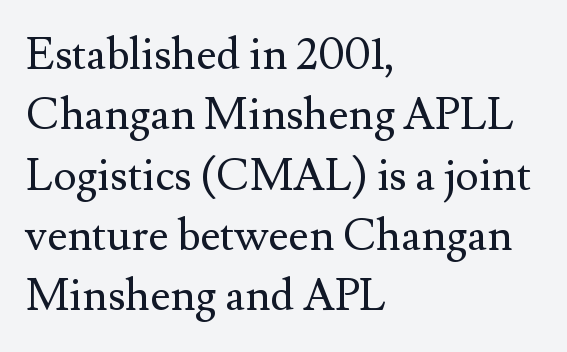
Are there feet on the stems? There are — it's a serif. The space directly below the letters is spotless. Whoever set this chose a conventional vertical rhythm. Teacher's note: observe the even left margin — that is flush-left alignment. There is no visible air inserted between adjacent glyphs. Spacing verdict: proportional, widths tailored to each character.
